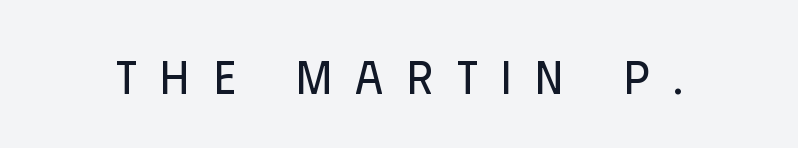
Is the stroke heavy? The answer is a plain regular-or-lighter. Every stem runs plumb, perpendicular to the baseline. Typographically, this falls in the sans-serif category. Observe the wide spacing: letters keep a clear distance from each other. Spacing verdict: proportional, widths tailored to each character.
